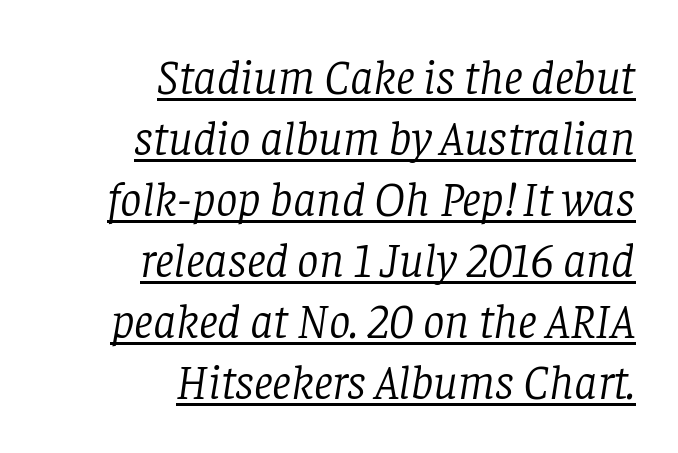
Q: Is the text bold? A: No.
Q: Is the text italic (slanted)? A: Yes, it leans right by about 8 degrees.
Q: Is the typeface a serif or a sans-serif typeface? A: Serif.
Q: Is the text underlined? A: Yes.
Q: How is the paragraph aligned? A: Right-aligned.
Q: Is the spacing between letters normal or unusually wide? A: Normal.
Q: Is the spacing between lines tight, normal or loose? A: Normal.
Q: Width (condensed, normal, or wide)? A: Normal.
Q: Stroke contrast? A: Low.
Q: x-height? A: Large.
Q: Monospaced? A: No.
